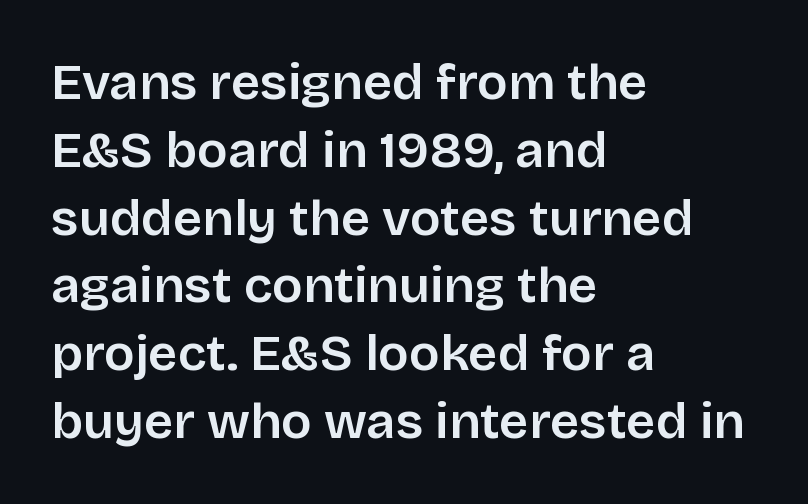
Q: Is the text italic (slanted)? A: No, it is upright.
Q: Is the typeface a serif or a sans-serif typeface? A: Sans-serif.
Q: Is the text underlined? A: No.
Q: How is the paragraph aligned? A: Left-aligned.
Q: Is the spacing between letters normal or unusually wide? A: Normal.
Q: Is the spacing between lines tight, normal or loose? A: Normal.
Q: Width (condensed, normal, or wide)? A: Normal.
Q: Stroke contrast? A: Low.
Q: x-height? A: Large.
Q: Monospaced? A: No.
